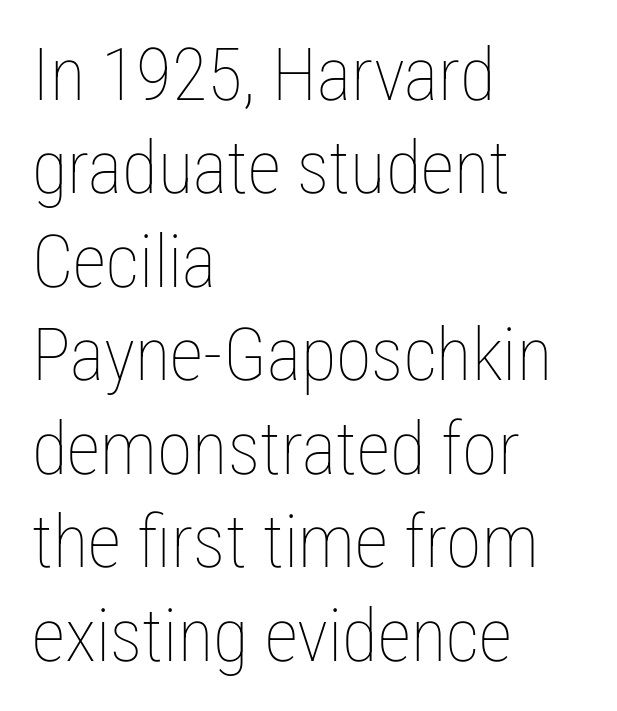
Q: Is the text bold? A: No.
Q: Is the text italic (slanted)? A: No, it is upright.
Q: Is the text underlined? A: No.
Q: How is the paragraph aligned? A: Left-aligned.
Q: Is the spacing between letters normal or unusually wide? A: Normal.
Q: Is the spacing between lines tight, normal or loose? A: Normal.
Q: Width (condensed, normal, or wide)? A: Condensed.
Q: Stroke contrast? A: Low.
Q: x-height? A: Medium.
Q: Monospaced? A: No.
